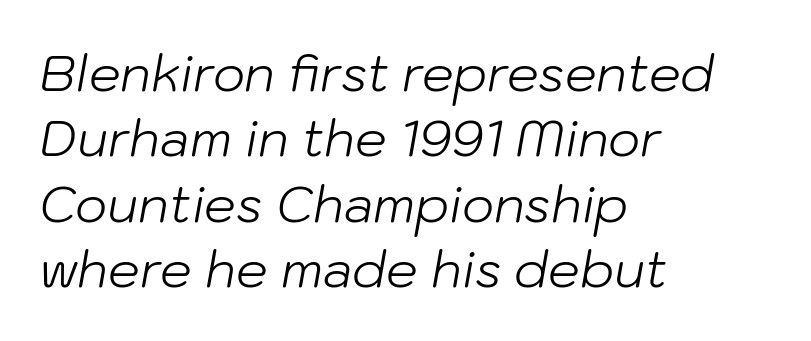
{"italic": "yes", "lean": "right", "slant_degrees": 10, "bold": "no", "weight": "light", "width": "normal", "stroke_contrast": "low", "x_height": "medium", "monospaced": "no", "underline": "no", "align": "left", "line_spacing": "normal", "line_spacing_ratio": 1.31, "letter_spacing": "normal", "letter_spacing_em": 0.0, "glyph_px": 50}
